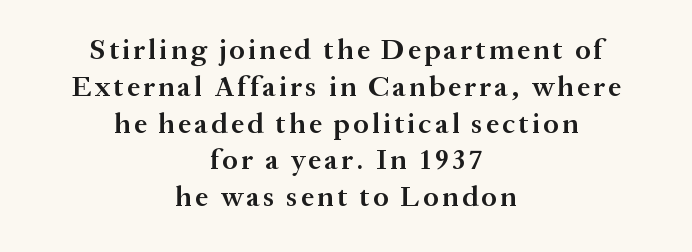
The image shows 29 px semibold serif type, upright; set centered, normal line spacing (1.27x), not underlined; medium stroke contrast and a medium x-height.
